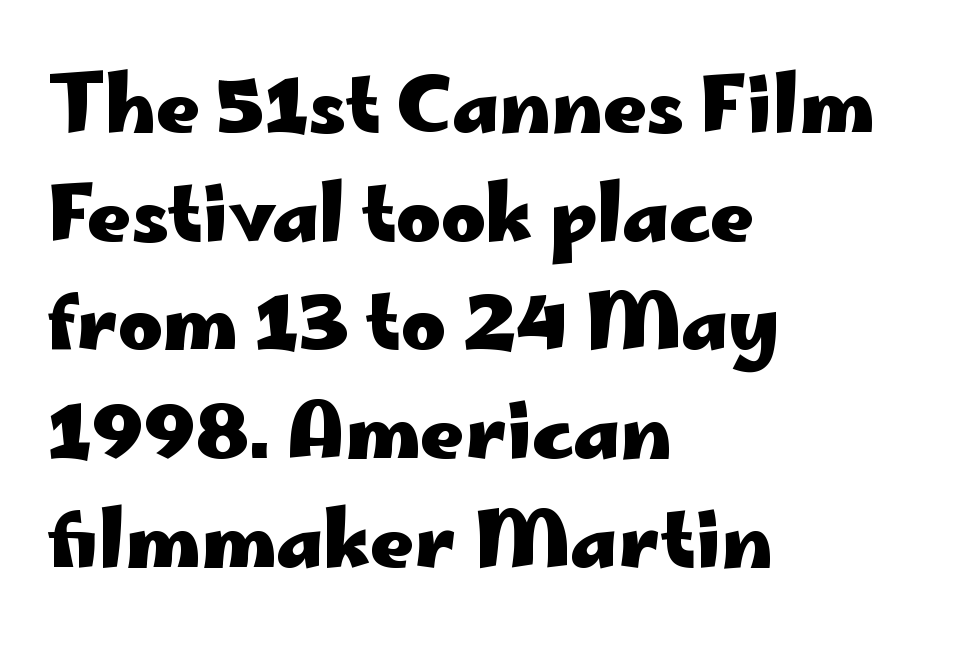
{"serif": "no", "italic": "no", "bold": "yes", "weight": "heavy", "width": "wide", "stroke_contrast": "low", "x_height": "small", "monospaced": "no", "underline": "no", "align": "left", "line_spacing": "normal", "line_spacing_ratio": 1.43, "letter_spacing": "normal", "letter_spacing_em": 0.0, "glyph_px": 76}
